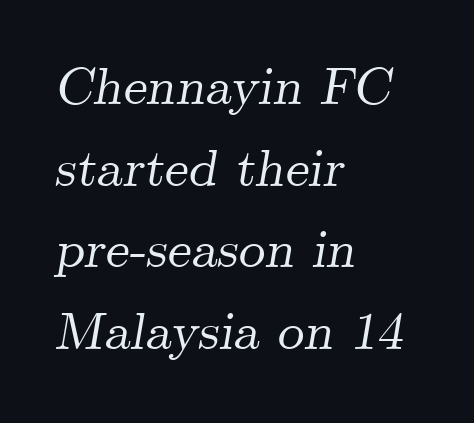
Here the designer chose a conventional face with non-uniform glyph widths. Normally led — the rows are evenly, conventionally spaced. Designer's note — italics engaged. Each word holds together tightly as a unit, with standard inter-letter gaps. The area under the type is left untouched.
